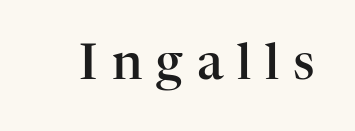
Is this a fixed-width face? No — the glyphs have proportional, varying widths. The rendering shows small feet on the letterforms — a serif design. The face used here is rendered with a markedly widened letterfit. Only glyphs here, with clear space below each row. Moderately thickened strokes mark this as semibold type. This is roman type, the default non-slanted kind.
